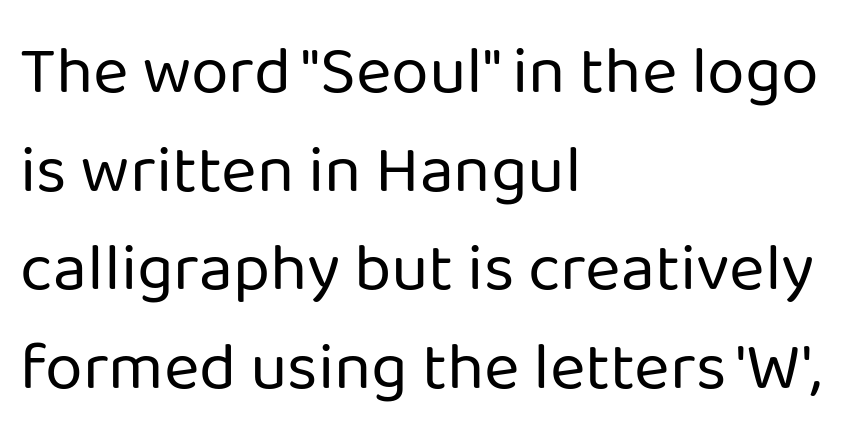
Unlike italic type, these characters show no tilt at all. The passage shown has conventional tracking throughout. Visually the block forms a straight wall on the left and a jagged coastline on the right. Leading matches the norm, producing a regular column.
